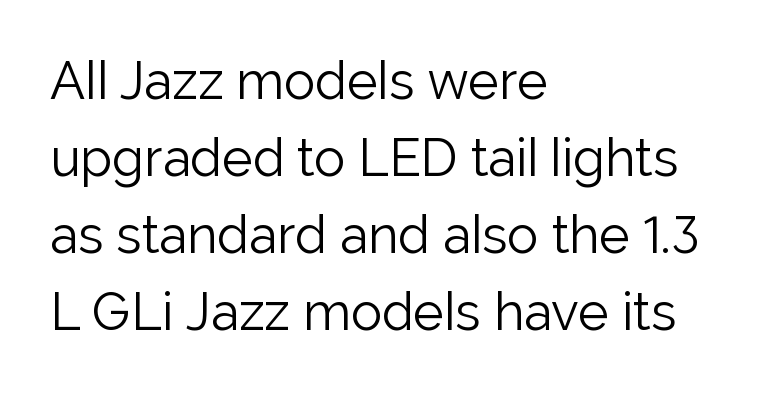
The image shows 52 px light sans-serif type, upright; set left-aligned, normal line spacing (1.48x), normal letter spacing, not underlined; low stroke contrast and a medium x-height.
